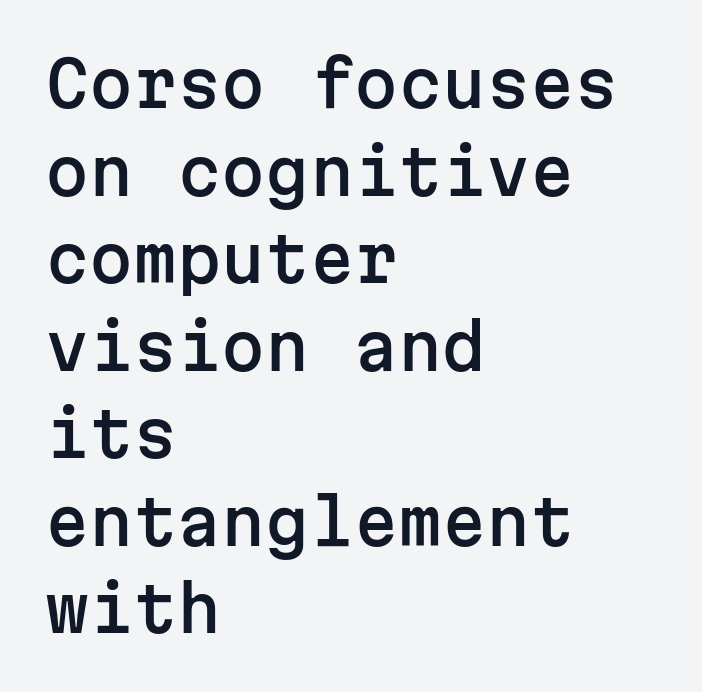
Unmarked baselines from the first word to the last. The font's upright variant was chosen for this text. Inter-character spacing is left at the font's built-in metrics. These lines are rendered in a fixed-pitch font.
